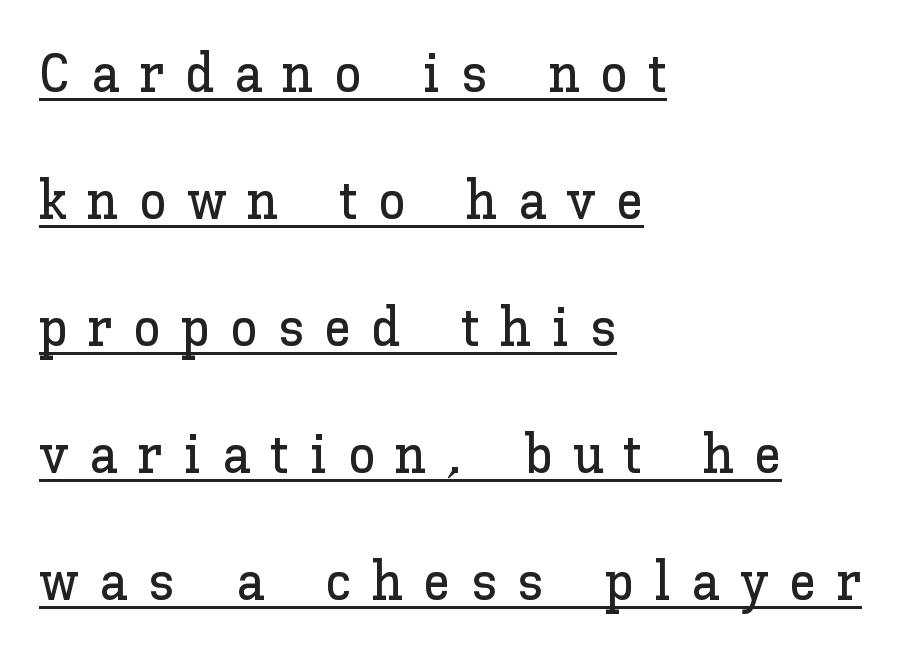
Decoration check: the copy is underlined. Words appear elongated and porous because spacing is wide. The leading is generous, giving the passage an open texture. In terms of posture, this sample is upright. Note the varied advance widths — an 'i' is clearly narrower than an 'm'. Horizontal alignment here is leftward, the default for most running prose.
